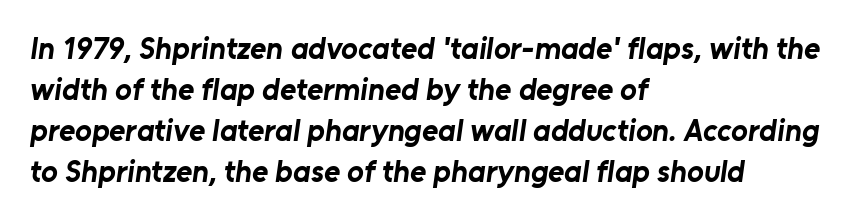
Bare-footed words on every line. This sample uses plain, unmodified letter spacing. Short and long lines alike share a common starting point at left. These lines are rendered in a variable-pitch font.
